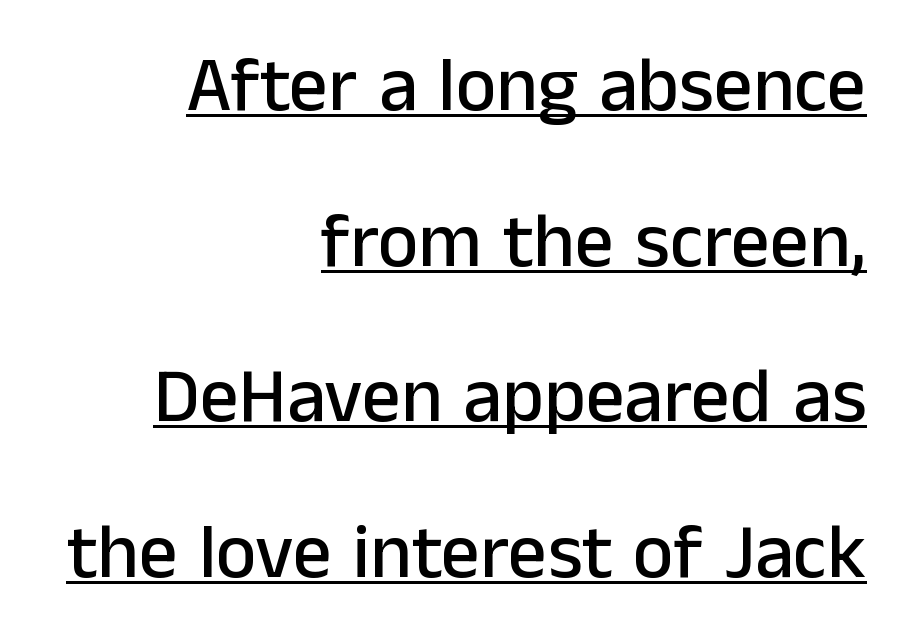
Varying glyph widths throughout — classic text-font behaviour. Posture: upright roman. Compared with typical body copy, the letter spacing here is the same. Horizontal alignment here is rightward, an uncommon choice for prose. This is sans-serif lettering, the kind often seen on screens and signage.
